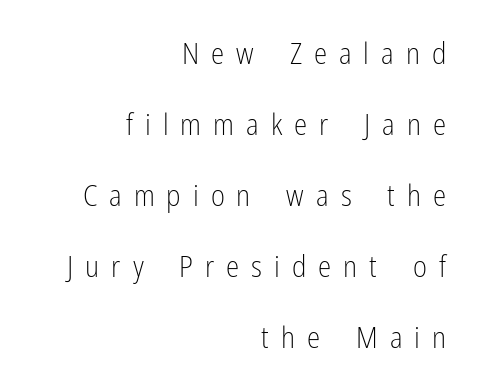
The image shows 30 px light, condensed sans-serif type, upright; set right-aligned, loose line spacing (2.37x), unusually wide letter spacing (+0.4 em), not underlined; low stroke contrast and a medium x-height.
